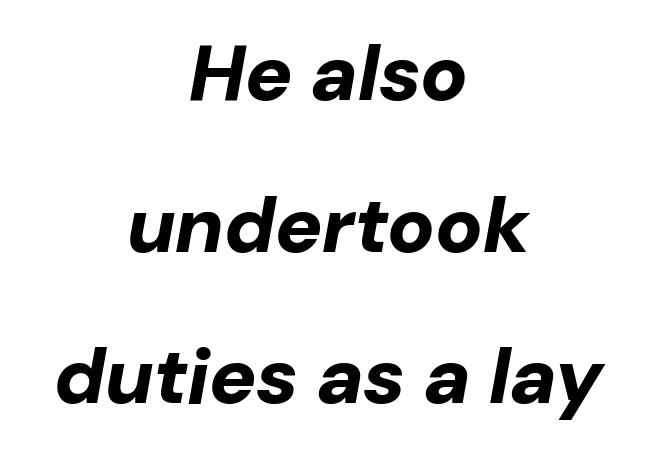
Q: Is the text bold? A: Yes.
Q: Is the text italic (slanted)? A: Yes, it leans right by about 10 degrees.
Q: Is the text underlined? A: No.
Q: How is the paragraph aligned? A: Centered.
Q: Is the spacing between letters normal or unusually wide? A: Normal.
Q: Is the spacing between lines tight, normal or loose? A: Loose.
Q: Width (condensed, normal, or wide)? A: Normal.
Q: Stroke contrast? A: Low.
Q: x-height? A: Medium.
Q: Monospaced? A: No.
